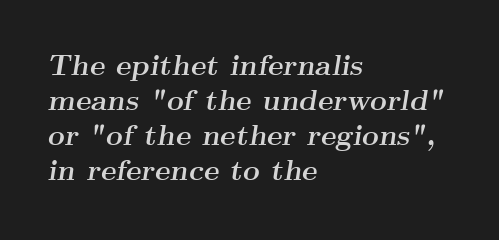
{"serif": "yes", "italic": "yes", "lean": "right", "slant_degrees": 9, "bold": "yes", "weight": "semibold", "width": "wide", "stroke_contrast": "medium", "x_height": "small", "monospaced": "no", "underline": "no", "align": "left", "line_spacing_ratio": 1.21, "letter_spacing": "normal", "letter_spacing_em": 0.0, "glyph_px": 29}
